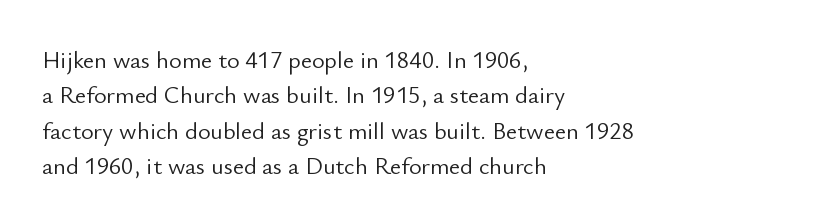
{"italic": "no", "bold": "no", "underline": "no", "align": "left", "line_spacing": "normal", "line_spacing_ratio": 1.47, "letter_spacing": "normal", "letter_spacing_em": 0.0, "glyph_px": 24}
